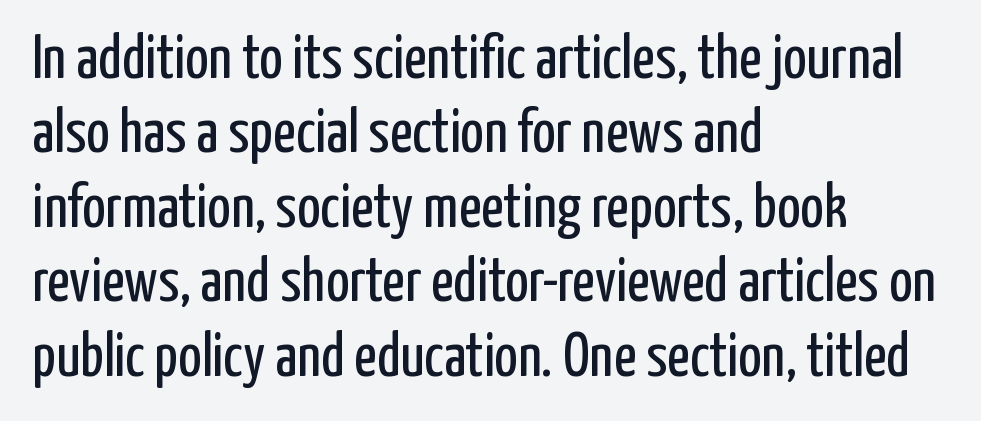
The image shows 62 px regular-weight, condensed sans-serif type, upright; set left-aligned, line spacing 1.2x, normal letter spacing, not underlined; low stroke contrast and a medium x-height.
